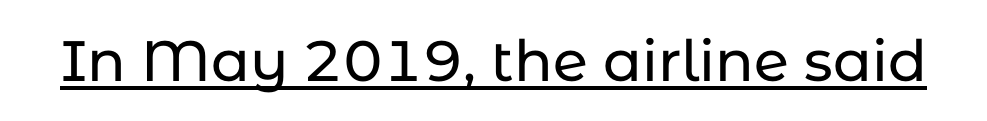
The image shows 57 px sans-serif type, upright; set normal letter spacing, underlined; low stroke contrast and a medium x-height.
